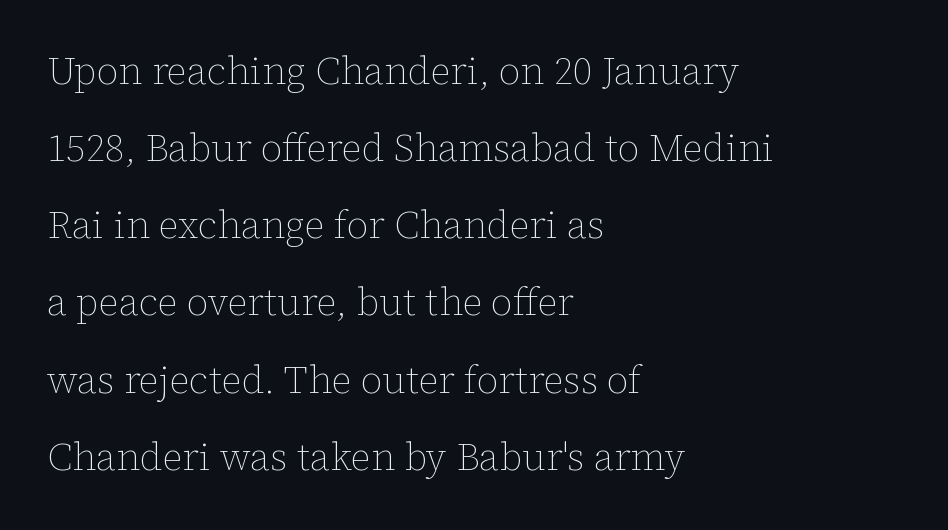
Q: Is the text bold? A: No.
Q: Is the text italic (slanted)? A: No, it is upright.
Q: Is the text underlined? A: No.
Q: How is the paragraph aligned? A: Left-aligned.
Q: Is the spacing between letters normal or unusually wide? A: Normal.
Q: Is the spacing between lines tight, normal or loose? A: Loose.
Q: Width (condensed, normal, or wide)? A: Normal.
Q: Stroke contrast? A: Low.
Q: x-height? A: Medium.
Q: Monospaced? A: No.
